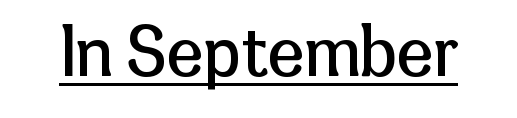
Q: Is the text bold? A: No.
Q: Is the text italic (slanted)? A: No, it is upright.
Q: Is the typeface a serif or a sans-serif typeface? A: Sans-serif.
Q: Is the text underlined? A: Yes.
Q: Is the spacing between letters normal or unusually wide? A: Normal.
Q: Width (condensed, normal, or wide)? A: Normal.
Q: Stroke contrast? A: Low.
Q: x-height? A: Medium.
Q: Monospaced? A: No.
